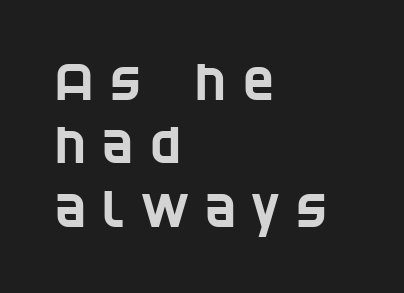
{"serif": "no", "width": "condensed", "stroke_contrast": "low", "x_height": "large", "monospaced": "no", "underline": "no", "align": "left", "line_spacing_ratio": 1.22, "letter_spacing": "wide", "letter_spacing_em": 0.32, "glyph_px": 52}
